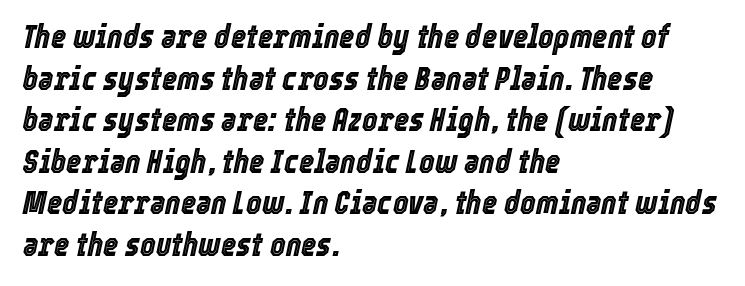
The image shows 33 px condensed type, italic (leaning right); set left-aligned, normal line spacing (1.26x), normal letter spacing, not underlined; a medium x-height.
